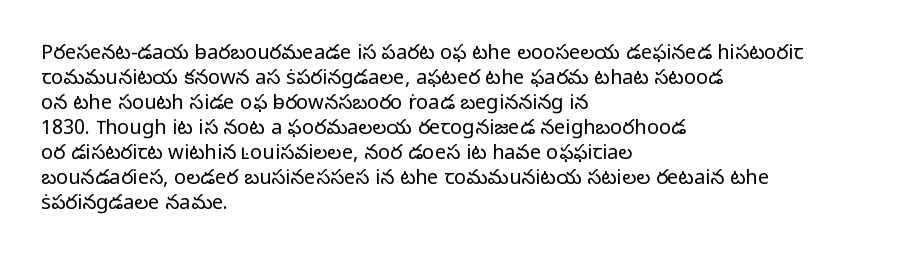
The image shows 20 px text type, upright; set left-aligned, normal line spacing (1.25x), normal letter spacing, not underlined.
